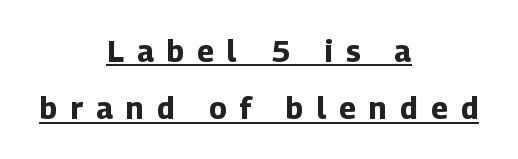
{"serif": "no", "italic": "no", "bold": "yes", "weight": "bold", "width": "normal", "stroke_contrast": "low", "x_height": "medium", "monospaced": "no", "underline": "yes", "align": "center", "line_spacing": "loose", "line_spacing_ratio": 1.91, "letter_spacing": "wide", "letter_spacing_em": 0.44, "glyph_px": 30}
